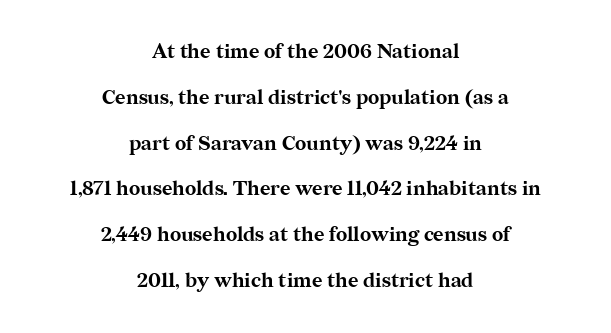
{"italic": "no", "bold": "yes", "underline": "no", "align": "center", "line_spacing": "loose", "line_spacing_ratio": 2.29, "letter_spacing": "normal", "letter_spacing_em": 0.0, "glyph_px": 20}
